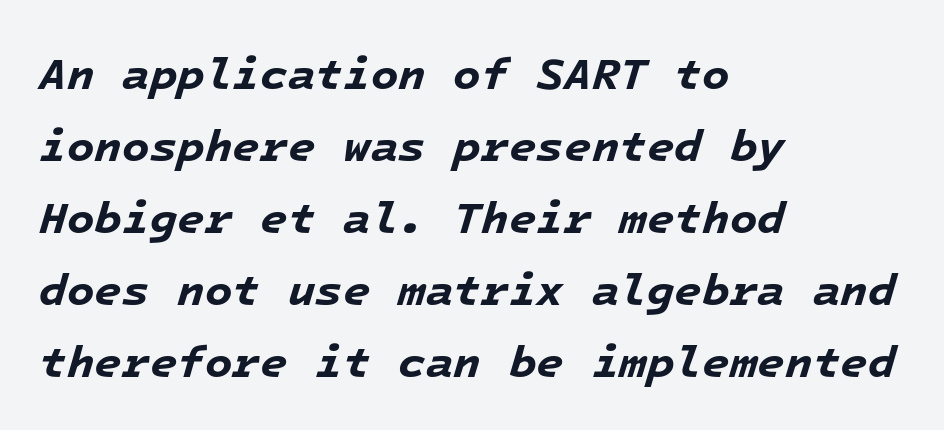
The image shows 45 px bold type, italic (leaning right), monospaced; set left-aligned, normal line spacing (1.6x), normal letter spacing, not underlined; low stroke contrast and a medium x-height.
